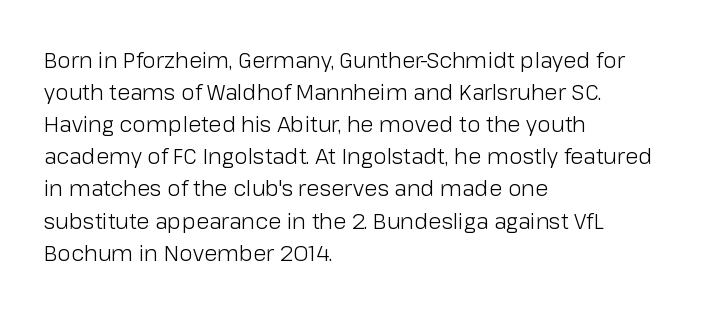
The image shows 22 px text type, upright; set left-aligned, normal line spacing (1.46x), normal letter spacing, not underlined.
